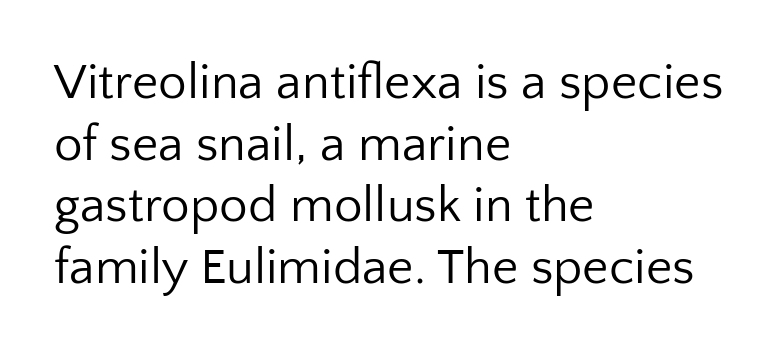
{"serif": "no", "italic": "no", "bold": "no", "weight": "regular", "width": "normal", "stroke_contrast": "low", "x_height": "medium", "monospaced": "no", "underline": "no", "align": "left", "line_spacing_ratio": 1.21, "letter_spacing": "normal", "letter_spacing_em": 0.0, "glyph_px": 51}
